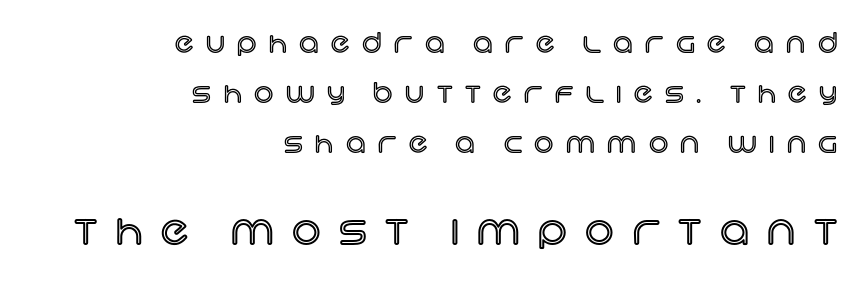
No italicization has been applied; the sample stays upright. Proportional: the letters do not fall into vertical columns. The rag falls on the left side of this text block. The composition opens small and finishes big. Tracking here is generous; glyphs stand well apart from one another.
